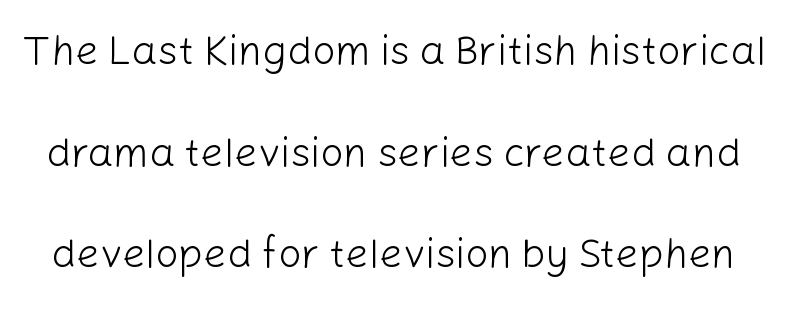
The image shows 41 px light sans-serif type, upright; set loose line spacing (2.48x), normal letter spacing, not underlined; low stroke contrast and a medium x-height.
